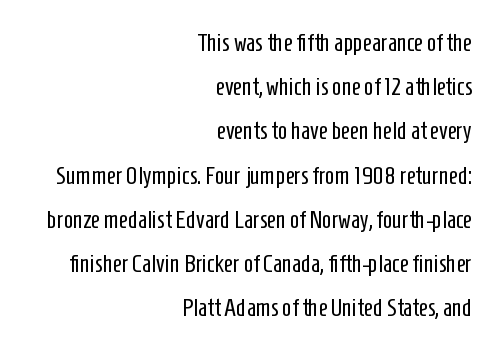
Q: Is the text bold? A: No.
Q: Is the text italic (slanted)? A: No, it is upright.
Q: Is the text underlined? A: No.
Q: How is the paragraph aligned? A: Right-aligned.
Q: Is the spacing between letters normal or unusually wide? A: Normal.
